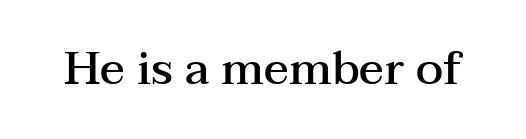
Q: Is the text bold? A: Semi-bold.
Q: Is the text italic (slanted)? A: No, it is upright.
Q: Is the typeface a serif or a sans-serif typeface? A: Serif.
Q: Is the text underlined? A: No.
Q: Is the spacing between letters normal or unusually wide? A: Normal.
Q: Width (condensed, normal, or wide)? A: Wide.
Q: Stroke contrast? A: Medium.
Q: x-height? A: Medium.
Q: Monospaced? A: No.
